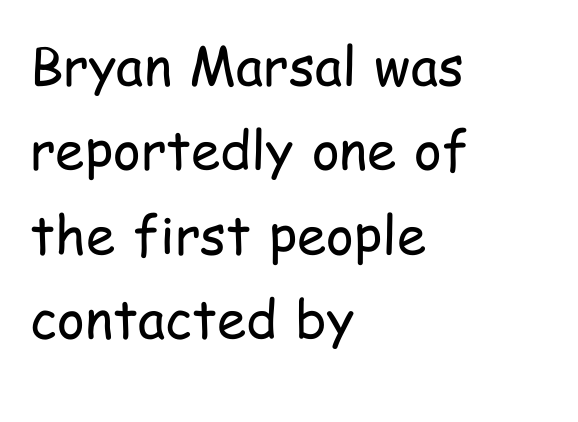
{"serif": "no", "italic": "no", "bold": "no", "weight": "regular", "width": "condensed", "stroke_contrast": "low", "x_height": "medium", "monospaced": "no", "underline": "no", "align": "left", "line_spacing": "normal", "line_spacing_ratio": 1.59, "letter_spacing": "normal", "letter_spacing_em": 0.0, "glyph_px": 53}
